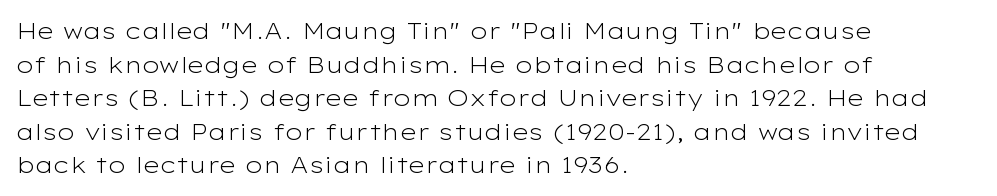
What stands out about the letter spacing? Nothing — it is the standard amount. Type without underlining. You can tell it's not italic because the verticals are truly vertical. Is there much room between lines? A standard amount, neither cramped nor airy.
